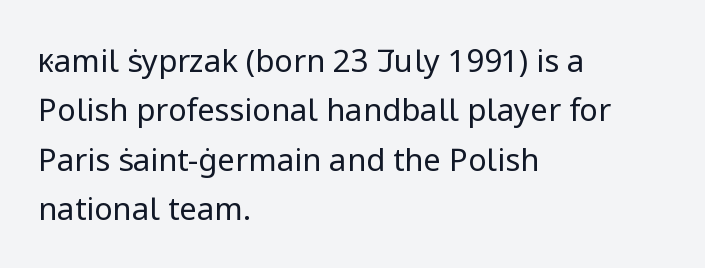
Vertically, the passage feels balanced, rows spaced as you'd expect. The area under the type is left untouched. Weight: in the light-to-regular range. This sample uses a sans-serif face. The passage shown is typed in a proportional face where columns would drift.
